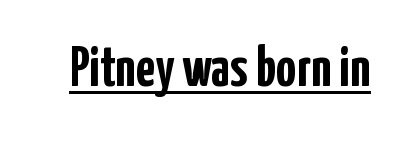
{"serif": "no", "italic": "no", "bold": "yes", "weight": "semibold", "width": "condensed", "stroke_contrast": "low", "x_height": "medium", "monospaced": "no", "underline": "yes", "letter_spacing": "normal", "letter_spacing_em": 0.0, "glyph_px": 56}
